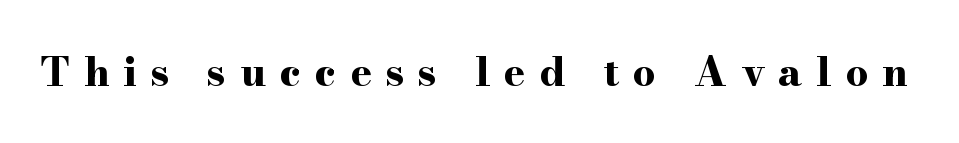
Q: Is the text bold? A: Yes.
Q: Is the text italic (slanted)? A: No, it is upright.
Q: Is the typeface a serif or a sans-serif typeface? A: Serif.
Q: Is the text underlined? A: No.
Q: Is the spacing between letters normal or unusually wide? A: Unusually wide.
Q: Width (condensed, normal, or wide)? A: Wide.
Q: Stroke contrast? A: High.
Q: x-height? A: Small.
Q: Monospaced? A: No.
